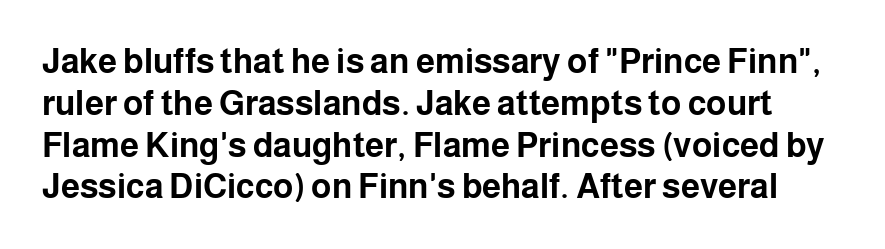
Q: Is the text bold? A: Yes.
Q: Is the text italic (slanted)? A: No, it is upright.
Q: Is the typeface a serif or a sans-serif typeface? A: Sans-serif.
Q: Is the text underlined? A: No.
Q: Is the spacing between letters normal or unusually wide? A: Normal.
Q: Width (condensed, normal, or wide)? A: Normal.
Q: Stroke contrast? A: Low.
Q: x-height? A: Medium.
Q: Monospaced? A: No.
